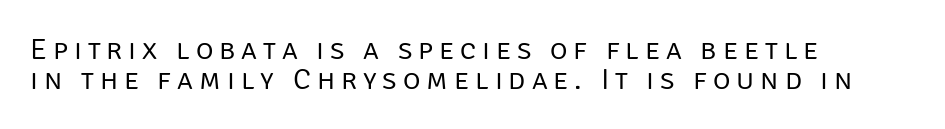
Looks like regular typesetting: each glyph gets only the width it needs. Layout note: lines flush left. Tracking here is generous; glyphs stand well apart from one another. Just letters on the line, the space beneath them empty.
